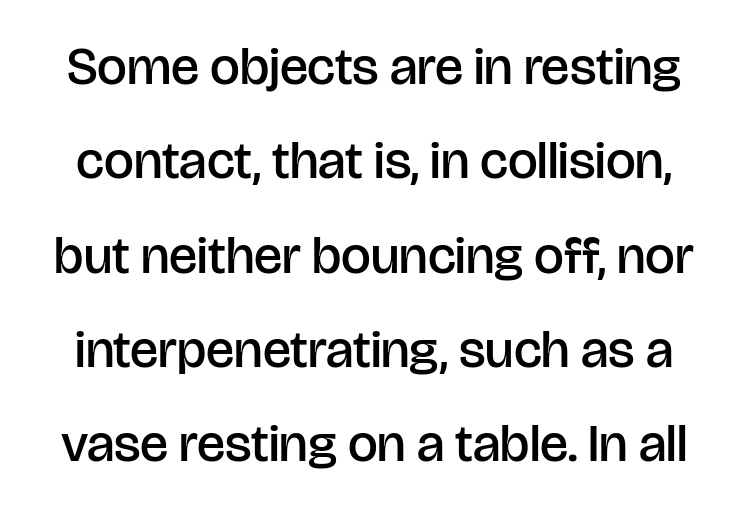
The image shows 53 px semibold sans-serif type, upright; set line spacing 1.78x, normal letter spacing, not underlined; low stroke contrast and a large x-height.
